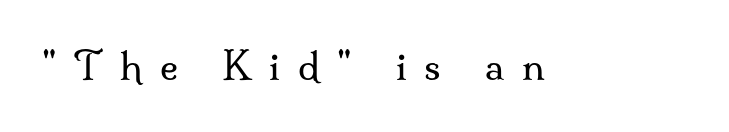
The type is letterspaced generously, with wide tracking. The lettering stays uniformly vertical, giving the passage a roman look. Typographically, this falls in the serif category. The string is rendered with underlining switched off.
